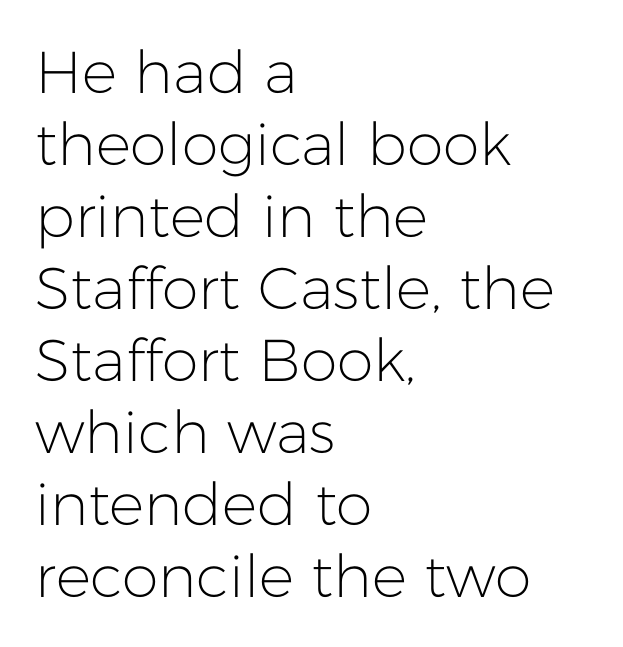
{"serif": "no", "italic": "no", "bold": "no", "weight": "light", "width": "normal", "stroke_contrast": "low", "x_height": "medium", "monospaced": "no", "underline": "no", "align": "left", "line_spacing_ratio": 1.22, "letter_spacing": "normal", "letter_spacing_em": 0.0, "glyph_px": 59}
